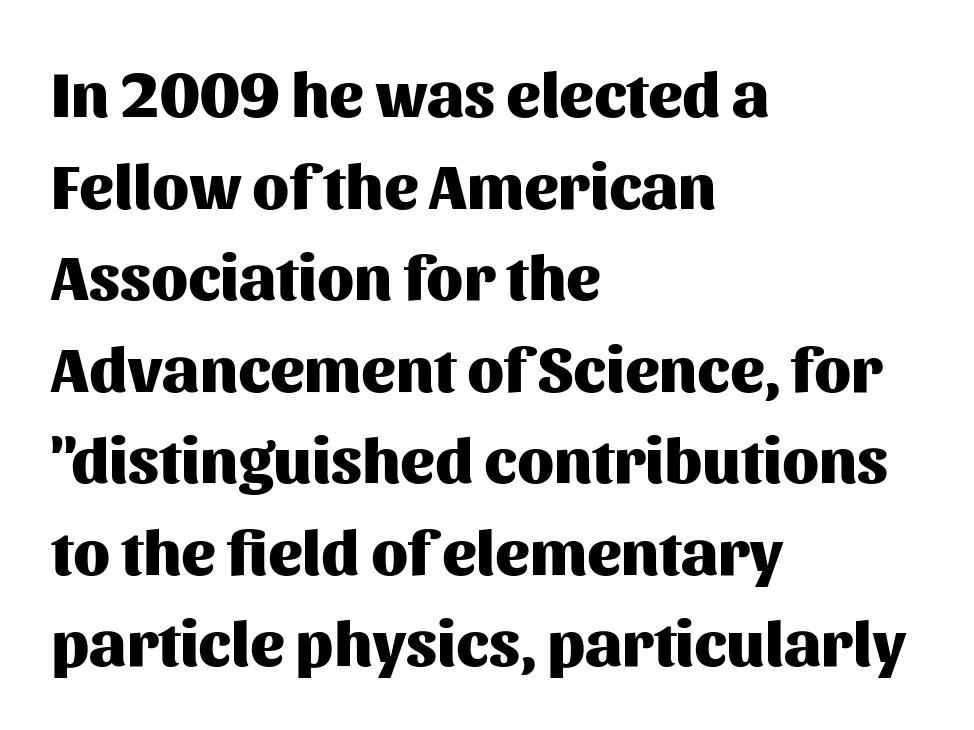
Q: Is the text bold? A: Yes.
Q: Is the text italic (slanted)? A: No, it is upright.
Q: Is the typeface a serif or a sans-serif typeface? A: Sans-serif.
Q: Is the text underlined? A: No.
Q: How is the paragraph aligned? A: Left-aligned.
Q: Is the spacing between letters normal or unusually wide? A: Normal.
Q: Is the spacing between lines tight, normal or loose? A: Normal.
Q: Width (condensed, normal, or wide)? A: Normal.
Q: Stroke contrast? A: Medium.
Q: x-height? A: Medium.
Q: Monospaced? A: No.
